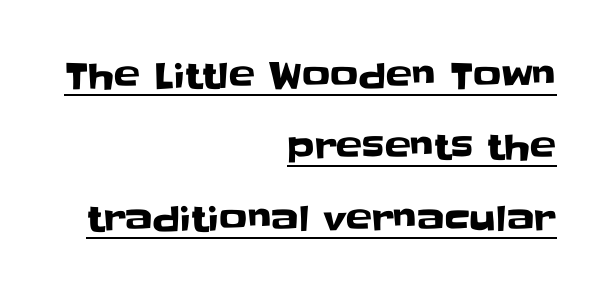
{"serif": "no", "italic": "no", "width": "normal", "stroke_contrast": "low", "x_height": "large", "monospaced": "no", "underline": "yes", "align": "right", "line_spacing": "loose", "line_spacing_ratio": 2.04, "letter_spacing": "normal", "letter_spacing_em": 0.0, "glyph_px": 35}
